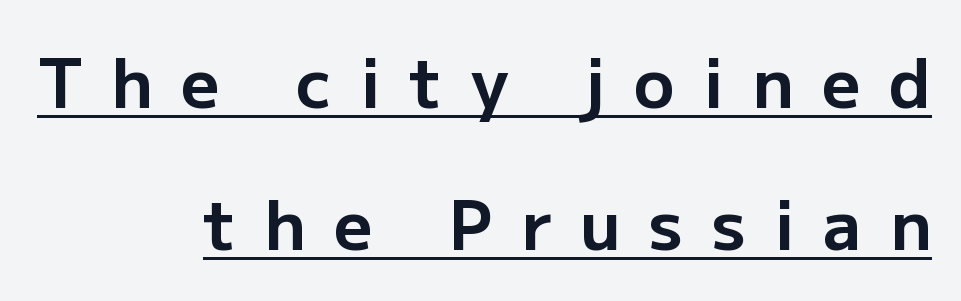
This is the regular roman posture of the typeface. Each line ends at the same right margin while the left side varies. The passage shown has open, widely tracked lettering throughout. The letters advance in unequal steps, a hallmark of proportional type. The passage shown stacks its lines with a broad gap.
